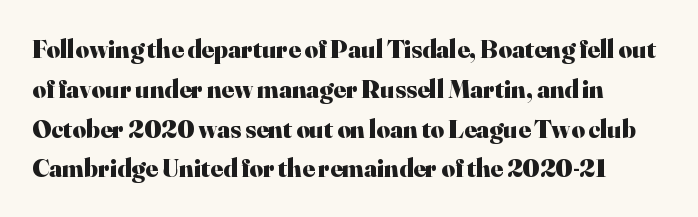
Q: Is the text bold? A: Yes.
Q: Is the text italic (slanted)? A: No, it is upright.
Q: Is the text underlined? A: No.
Q: Is the spacing between letters normal or unusually wide? A: Normal.
Q: Is the spacing between lines tight, normal or loose? A: Normal.
